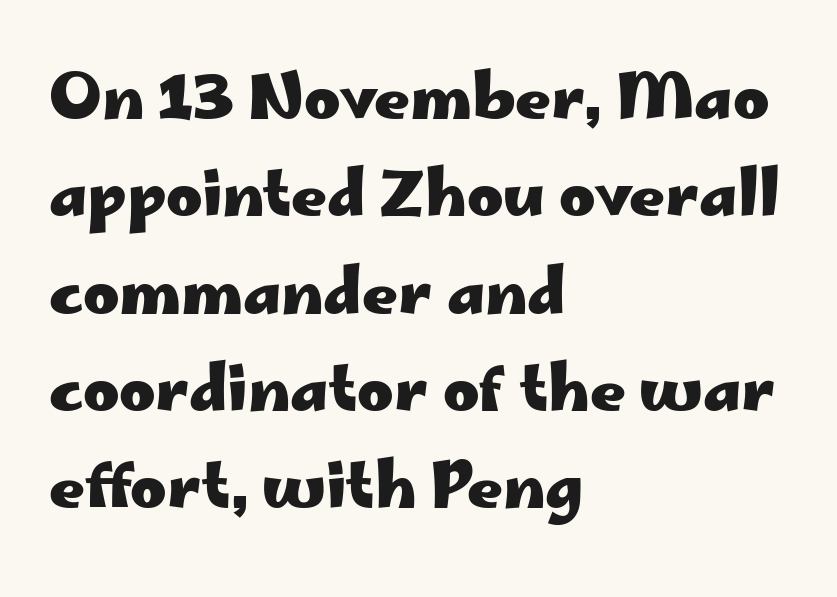
The image shows 62 px heavy, wide sans-serif type, upright; set left-aligned, normal line spacing (1.57x), normal letter spacing, not underlined; low stroke contrast and a small x-height.
